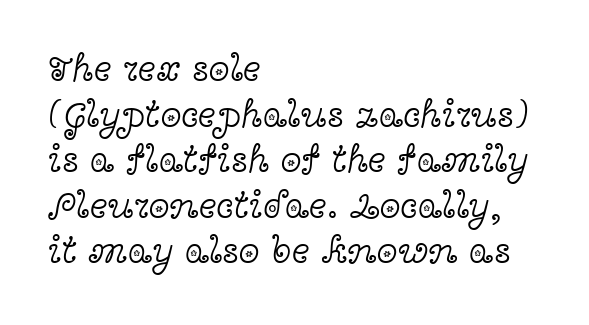
Q: Is the text bold? A: No.
Q: Is the text italic (slanted)? A: No, it is upright.
Q: Is the typeface a serif or a sans-serif typeface? A: Serif.
Q: Is the text underlined? A: No.
Q: How is the paragraph aligned? A: Left-aligned.
Q: Is the spacing between letters normal or unusually wide? A: Normal.
Q: Width (condensed, normal, or wide)? A: Wide.
Q: x-height? A: Medium.
Q: Monospaced? A: No.
